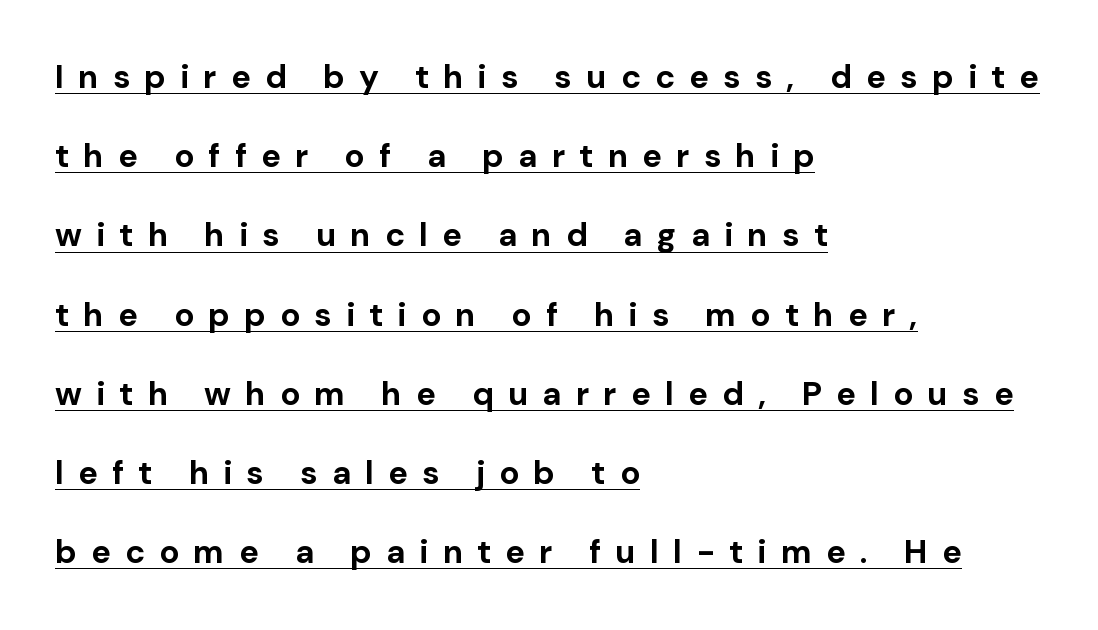
The image shows 33 px bold sans-serif type, upright; set left-aligned, loose line spacing (2.4x), unusually wide letter spacing (+0.43 em), underlined; low stroke contrast and a medium x-height.
